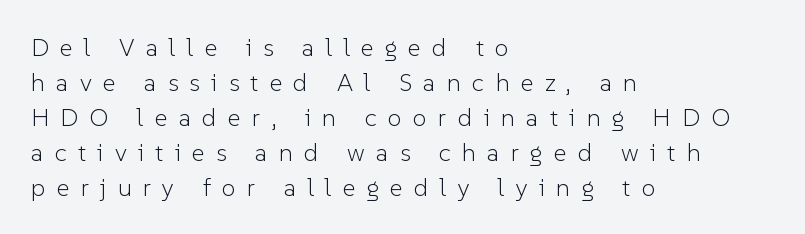
This sample uses expanded letter spacing, leaving extra air between glyphs. Line starts are locked; line ends wander. Is this a heavy cut? Hardly; it is regular or lighter. In terms of leading, this rendering sits right in the middle. Ordinary non-slanted type is in use.
